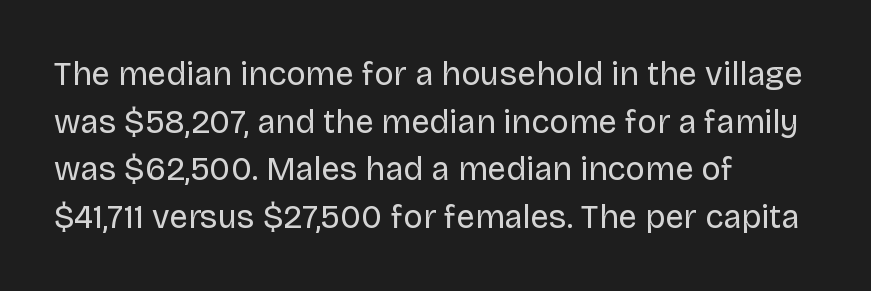
Q: Is the text bold? A: No.
Q: Is the text italic (slanted)? A: No, it is upright.
Q: Is the typeface a serif or a sans-serif typeface? A: Sans-serif.
Q: Is the text underlined? A: No.
Q: How is the paragraph aligned? A: Left-aligned.
Q: Is the spacing between letters normal or unusually wide? A: Normal.
Q: Is the spacing between lines tight, normal or loose? A: Normal.
Q: Width (condensed, normal, or wide)? A: Normal.
Q: Stroke contrast? A: Low.
Q: x-height? A: Large.
Q: Monospaced? A: No.
